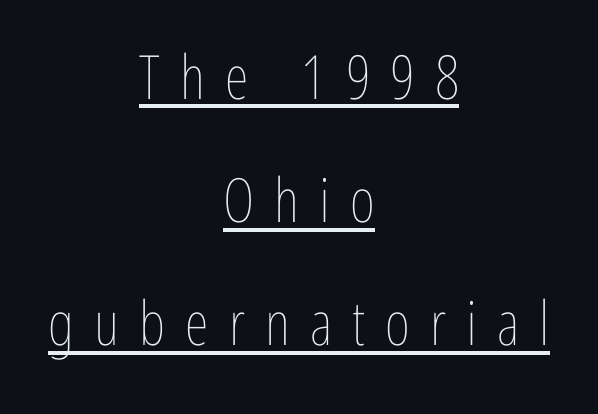
The image shows 61 px thin, condensed type, upright; set centered, loose line spacing (2.02x), unusually wide letter spacing (+0.33 em), underlined; low stroke contrast and a medium x-height.
